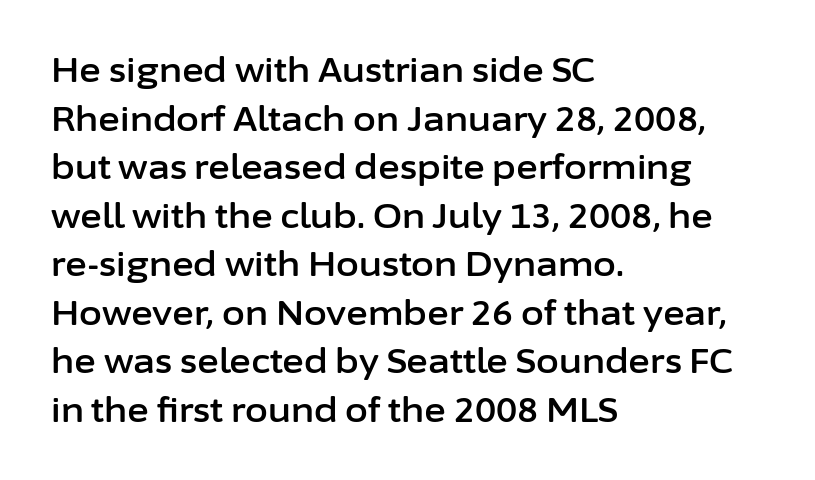
Q: Is the text italic (slanted)? A: No, it is upright.
Q: Is the typeface a serif or a sans-serif typeface? A: Sans-serif.
Q: Is the text underlined? A: No.
Q: How is the paragraph aligned? A: Left-aligned.
Q: Is the spacing between letters normal or unusually wide? A: Normal.
Q: Is the spacing between lines tight, normal or loose? A: Normal.
Q: Width (condensed, normal, or wide)? A: Normal.
Q: Stroke contrast? A: Low.
Q: x-height? A: Medium.
Q: Monospaced? A: No.
